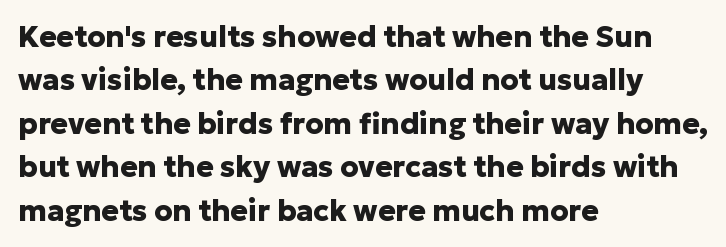
{"serif": "no", "italic": "no", "bold": "yes", "weight": "heavy", "width": "normal", "stroke_contrast": "low", "x_height": "medium", "monospaced": "no", "underline": "no", "align": "left", "line_spacing": "normal", "line_spacing_ratio": 1.5, "letter_spacing": "normal", "letter_spacing_em": 0.0, "glyph_px": 29}
